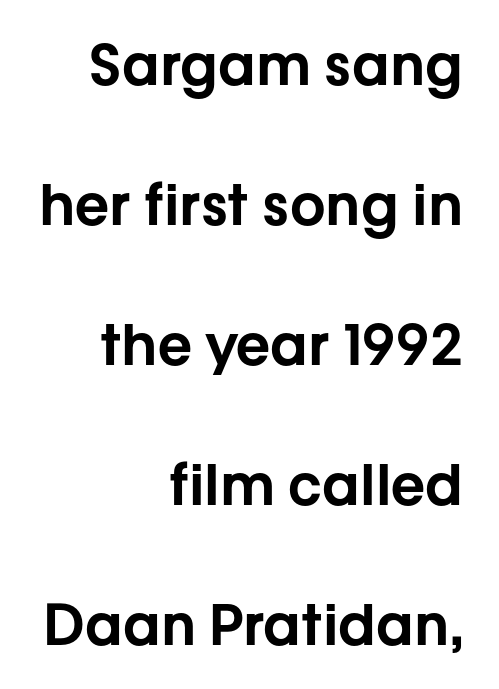
Q: Is the text italic (slanted)? A: No, it is upright.
Q: Is the typeface a serif or a sans-serif typeface? A: Sans-serif.
Q: Is the text underlined? A: No.
Q: How is the paragraph aligned? A: Right-aligned.
Q: Is the spacing between letters normal or unusually wide? A: Normal.
Q: Is the spacing between lines tight, normal or loose? A: Loose.
Q: Width (condensed, normal, or wide)? A: Normal.
Q: Stroke contrast? A: Low.
Q: x-height? A: Medium.
Q: Monospaced? A: No.
